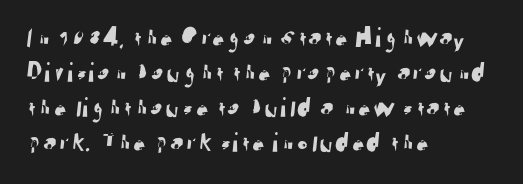
{"serif": "no", "width": "normal", "stroke_contrast": "low", "x_height": "medium", "monospaced": "no", "underline": "no", "align": "left", "line_spacing": "normal", "line_spacing_ratio": 1.25, "letter_spacing": "normal", "letter_spacing_em": 0.0, "glyph_px": 28}
